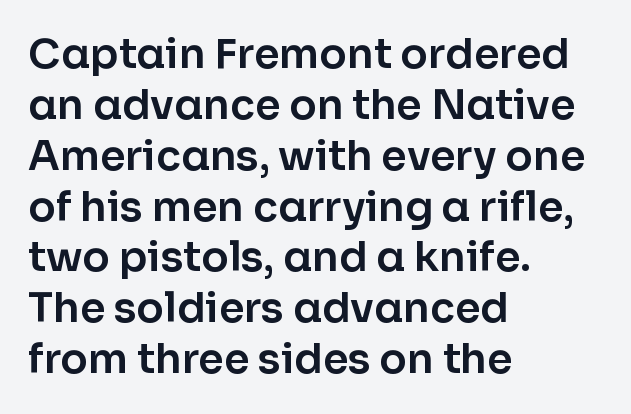
{"serif": "no", "italic": "no", "width": "normal", "stroke_contrast": "low", "x_height": "medium", "monospaced": "no", "underline": "no", "align": "left", "line_spacing_ratio": 1.24, "letter_spacing": "normal", "letter_spacing_em": 0.0, "glyph_px": 41}
